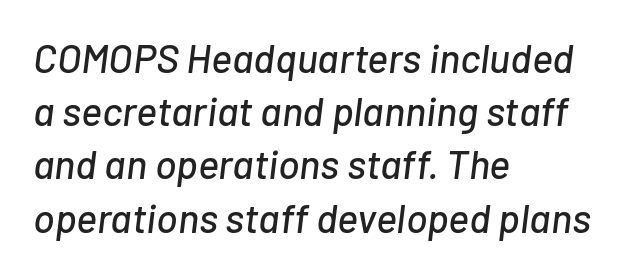
{"italic": "yes", "lean": "right", "slant_degrees": 7, "width": "normal", "stroke_contrast": "low", "x_height": "medium", "monospaced": "no", "underline": "no", "align": "left", "line_spacing": "normal", "line_spacing_ratio": 1.33, "letter_spacing": "normal", "letter_spacing_em": 0.0, "glyph_px": 40}
